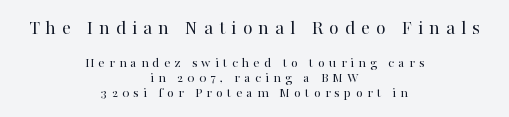
Q: Is the text bold? A: No.
Q: Is the text italic (slanted)? A: No, it is upright.
Q: Is the text underlined? A: No.
Q: How is the paragraph aligned? A: Centered.
Q: Is the spacing between letters normal or unusually wide? A: Unusually wide.
Q: Is the spacing between lines tight, normal or loose? A: Tight.
Q: Which block of text is set in a larger size, the first (top) or the second (bottom)? A: The first (top) one.
